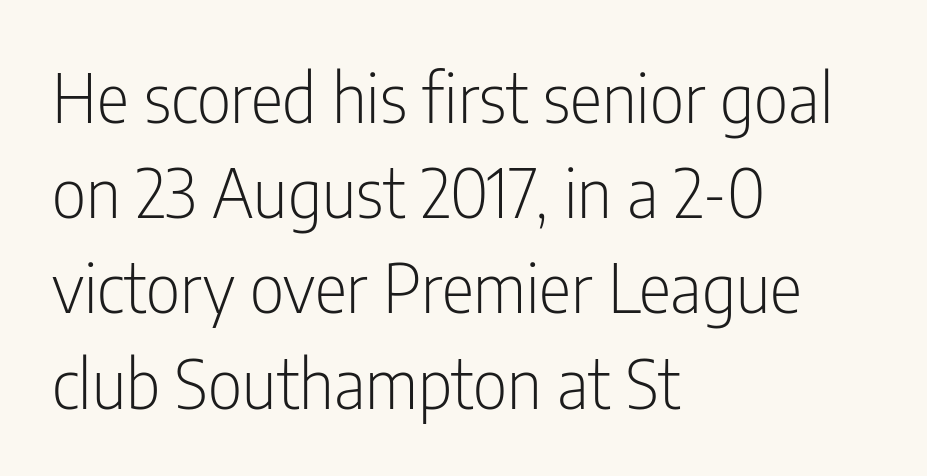
{"serif": "no", "italic": "no", "bold": "no", "weight": "light", "width": "condensed", "stroke_contrast": "low", "x_height": "medium", "monospaced": "no", "underline": "no", "align": "left", "line_spacing": "normal", "line_spacing_ratio": 1.4, "letter_spacing": "normal", "letter_spacing_em": 0.0, "glyph_px": 68}
